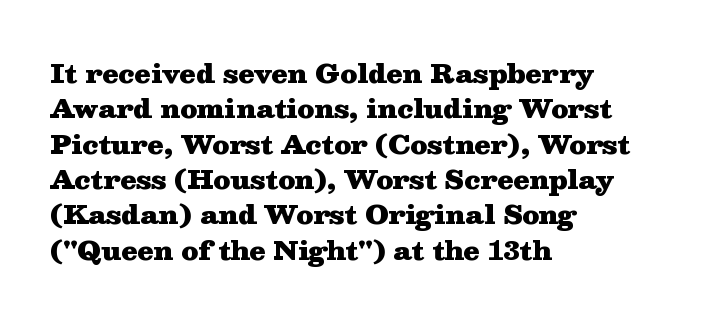
{"italic": "no", "bold": "yes", "underline": "no", "align": "left", "line_spacing": "normal", "line_spacing_ratio": 1.36, "letter_spacing": "normal", "letter_spacing_em": 0.0, "glyph_px": 26}
